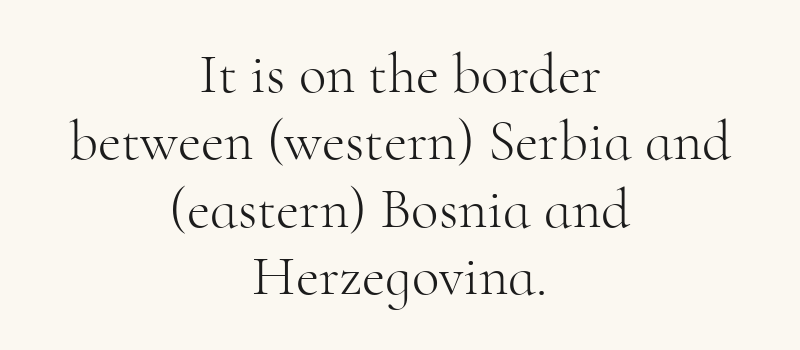
{"serif": "yes", "italic": "no", "bold": "no", "weight": "light", "width": "normal", "stroke_contrast": "high", "x_height": "small", "monospaced": "no", "underline": "no", "align": "center", "line_spacing_ratio": 1.18, "letter_spacing": "normal", "letter_spacing_em": 0.0, "glyph_px": 57}
